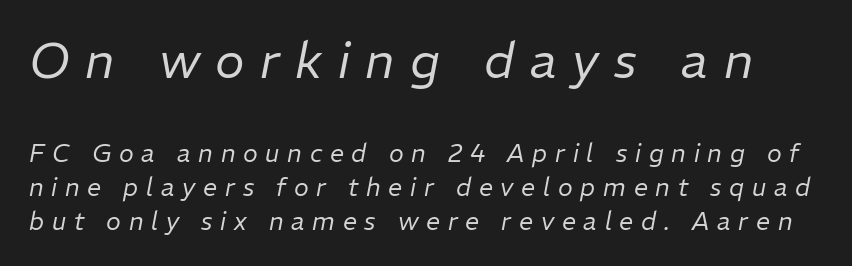
Q: Is the text bold? A: No.
Q: Is the text italic (slanted)? A: Yes, it leans right by about 11 degrees.
Q: Is the text underlined? A: No.
Q: Is the spacing between letters normal or unusually wide? A: Unusually wide.
Q: Is the spacing between lines tight, normal or loose? A: Normal.
Q: Which block of text is set in a larger size, the first (top) or the second (bottom)? A: The first (top) one.
Q: Width (condensed, normal, or wide)? A: Normal.
Q: Stroke contrast? A: Low.
Q: x-height? A: Medium.
Q: Monospaced? A: No.
